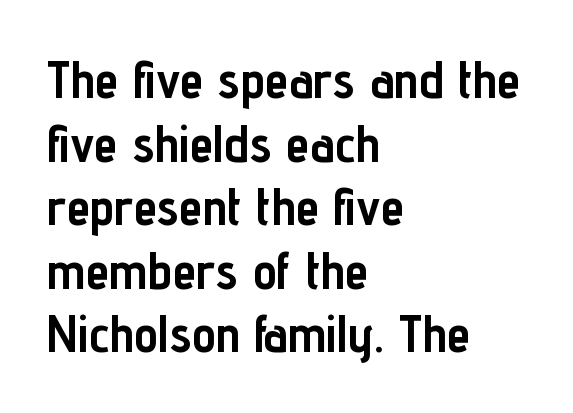
Q: Is the text bold? A: Yes.
Q: Is the text italic (slanted)? A: No, it is upright.
Q: Is the typeface a serif or a sans-serif typeface? A: Sans-serif.
Q: Is the text underlined? A: No.
Q: How is the paragraph aligned? A: Left-aligned.
Q: Is the spacing between letters normal or unusually wide? A: Normal.
Q: Width (condensed, normal, or wide)? A: Condensed.
Q: Stroke contrast? A: Low.
Q: x-height? A: Medium.
Q: Monospaced? A: No.
